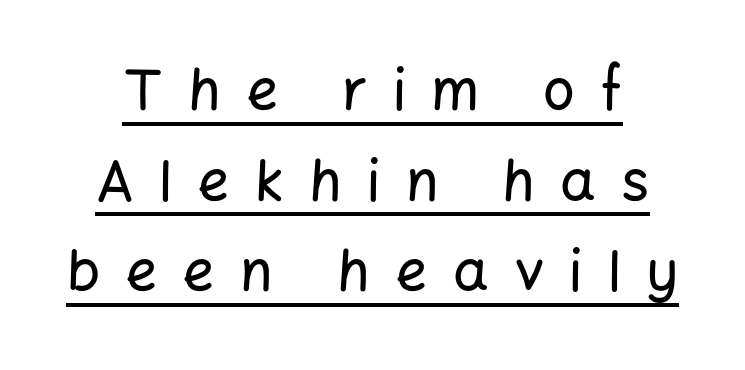
Q: Is the text italic (slanted)? A: No, it is upright.
Q: Is the typeface a serif or a sans-serif typeface? A: Sans-serif.
Q: Is the text underlined? A: Yes.
Q: How is the paragraph aligned? A: Centered.
Q: Is the spacing between letters normal or unusually wide? A: Unusually wide.
Q: Is the spacing between lines tight, normal or loose? A: Normal.
Q: Width (condensed, normal, or wide)? A: Normal.
Q: Stroke contrast? A: Low.
Q: x-height? A: Medium.
Q: Monospaced? A: No.
